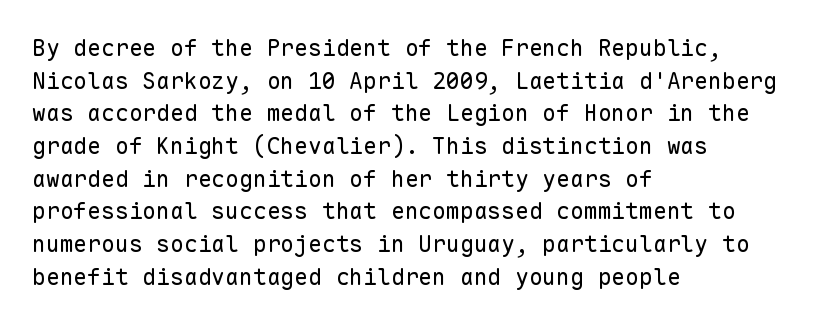
The image shows 23 px text type, upright; set left-aligned, normal line spacing (1.42x), normal letter spacing, not underlined.
